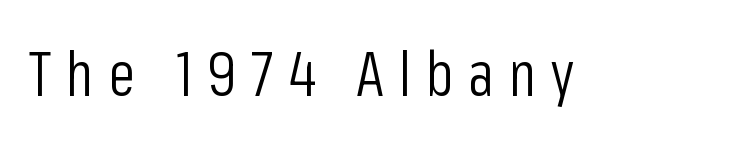
The image shows 62 px light, condensed sans-serif type, upright; set unusually wide letter spacing (+0.23 em), not underlined; low stroke contrast and a medium x-height.
